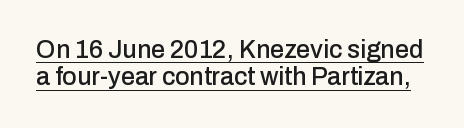
Q: Is the text italic (slanted)? A: No, it is upright.
Q: Is the text underlined? A: Yes.
Q: Is the spacing between letters normal or unusually wide? A: Normal.
Q: Is the spacing between lines tight, normal or loose? A: Tight.
